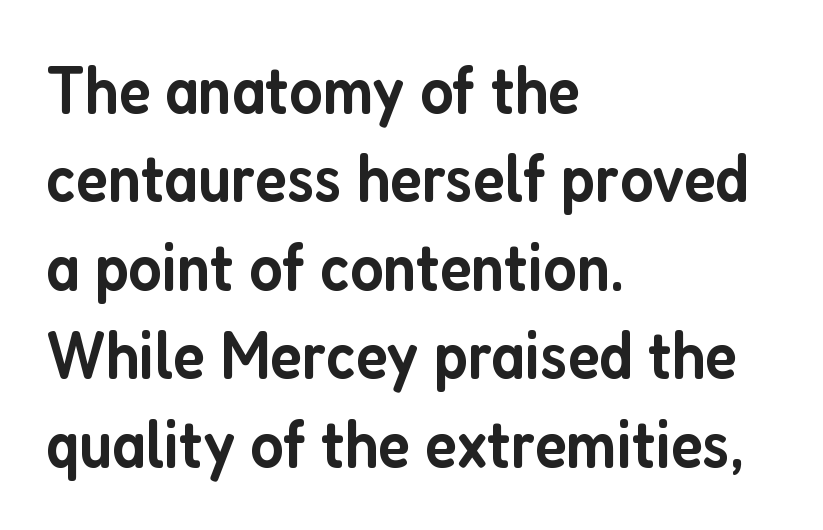
Whoever set this chose a conventional vertical rhythm. No feet cap the strokes, marking this as sans-serif type. The letters stand upright; this is a roman face. Do the characters align in a grid? No, the font is proportional.
